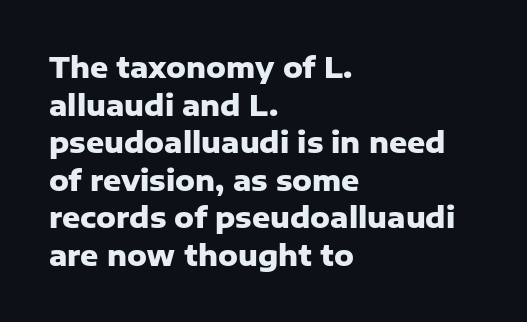
Q: Is the text bold? A: Yes.
Q: Is the text italic (slanted)? A: No, it is upright.
Q: Is the typeface a serif or a sans-serif typeface? A: Sans-serif.
Q: Is the text underlined? A: No.
Q: How is the paragraph aligned? A: Left-aligned.
Q: Is the spacing between letters normal or unusually wide? A: Normal.
Q: Is the spacing between lines tight, normal or loose? A: Normal.
Q: Width (condensed, normal, or wide)? A: Normal.
Q: Stroke contrast? A: Low.
Q: x-height? A: Medium.
Q: Monospaced? A: No.
